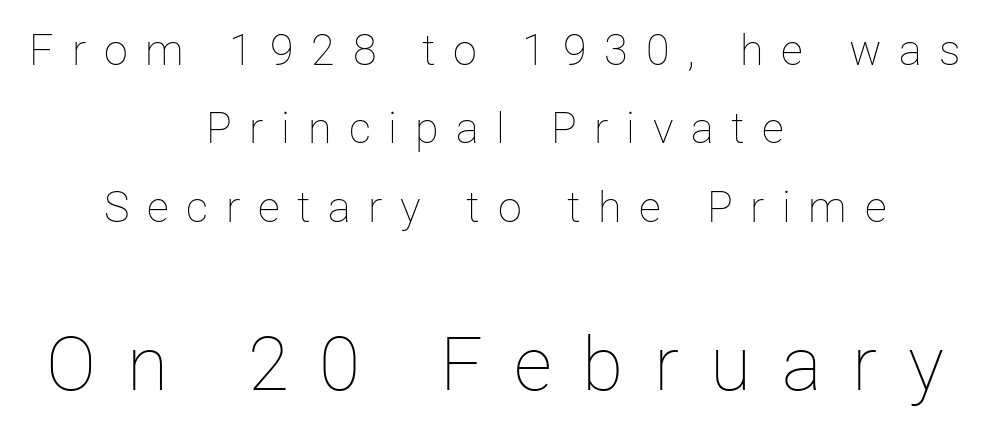
{"italic": "no", "bold": "no", "weight": "thin", "width": "normal", "stroke_contrast": "low", "x_height": "medium", "monospaced": "no", "underline": "no", "align": "center", "line_spacing_ratio": 1.82, "letter_spacing": "wide", "letter_spacing_em": 0.41, "larger_block": "second", "size_ratio": 1.74, "glyph_px": 75}
